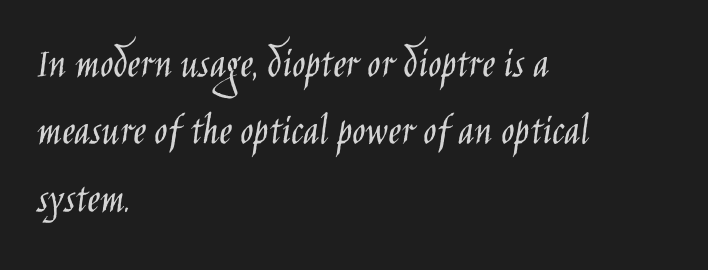
{"serif": "no", "bold": "no", "weight": "light", "width": "condensed", "stroke_contrast": "low", "x_height": "large", "monospaced": "no", "underline": "no", "align": "left", "line_spacing": "normal", "line_spacing_ratio": 1.53, "letter_spacing": "normal", "letter_spacing_em": 0.0, "glyph_px": 44}
